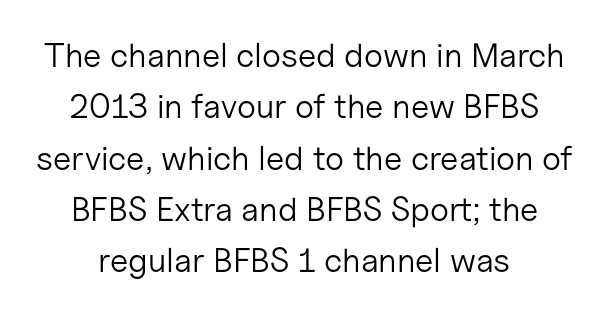
The image shows 34 px light sans-serif type, upright; set centered, normal line spacing (1.51x), normal letter spacing, not underlined; low stroke contrast and a medium x-height.
